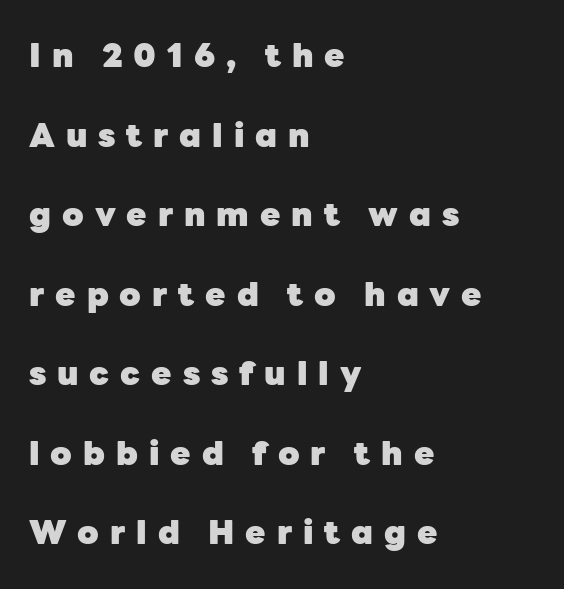
Q: Is the text bold? A: Yes.
Q: Is the text italic (slanted)? A: No, it is upright.
Q: Is the typeface a serif or a sans-serif typeface? A: Sans-serif.
Q: Is the text underlined? A: No.
Q: How is the paragraph aligned? A: Left-aligned.
Q: Is the spacing between letters normal or unusually wide? A: Unusually wide.
Q: Is the spacing between lines tight, normal or loose? A: Loose.
Q: Width (condensed, normal, or wide)? A: Normal.
Q: Stroke contrast? A: Low.
Q: x-height? A: Medium.
Q: Monospaced? A: No.
